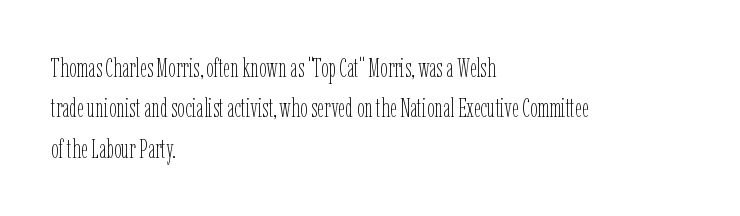
{"italic": "no", "bold": "no", "underline": "no", "align": "left", "line_spacing": "normal", "line_spacing_ratio": 1.5, "letter_spacing": "normal", "letter_spacing_em": 0.0, "glyph_px": 27}
